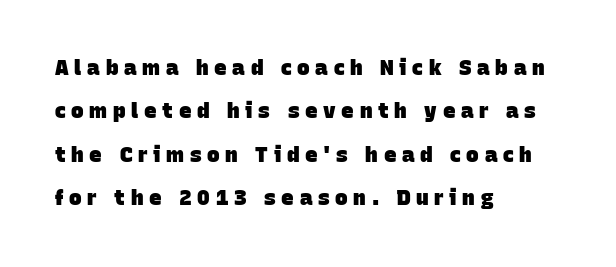
{"bold": "yes", "underline": "no", "align": "left", "line_spacing": "loose", "line_spacing_ratio": 2.07, "letter_spacing": "wide", "letter_spacing_em": 0.27, "glyph_px": 21}
